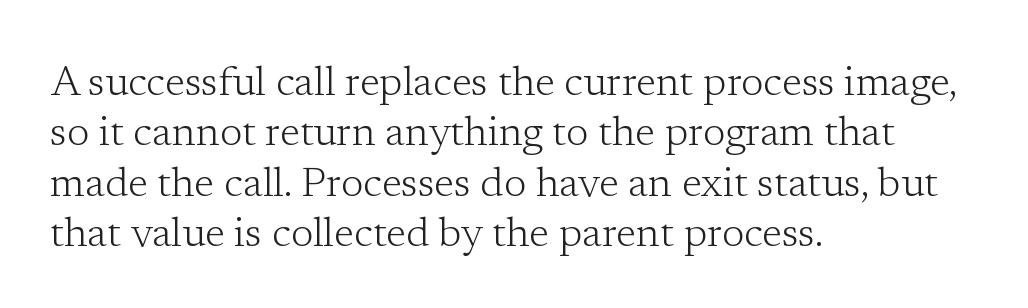
{"serif": "yes", "italic": "no", "bold": "no", "weight": "light", "width": "normal", "stroke_contrast": "low", "x_height": "medium", "monospaced": "no", "underline": "no", "align": "left", "line_spacing_ratio": 1.23, "letter_spacing": "normal", "letter_spacing_em": 0.0, "glyph_px": 41}
